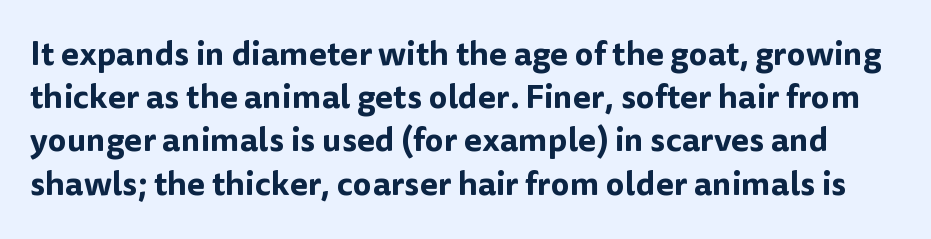
Q: Is the text italic (slanted)? A: No, it is upright.
Q: Is the typeface a serif or a sans-serif typeface? A: Sans-serif.
Q: Is the text underlined? A: No.
Q: Is the spacing between letters normal or unusually wide? A: Normal.
Q: Is the spacing between lines tight, normal or loose? A: Normal.
Q: Width (condensed, normal, or wide)? A: Normal.
Q: Stroke contrast? A: Low.
Q: x-height? A: Medium.
Q: Monospaced? A: No.
